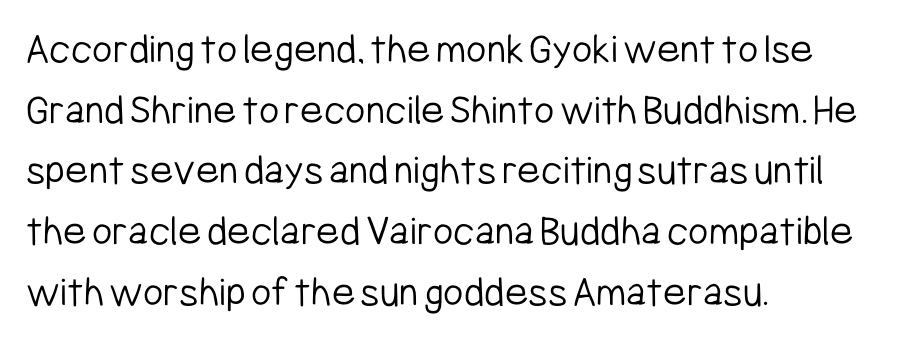
Q: Is the text bold? A: No.
Q: Is the text italic (slanted)? A: No, it is upright.
Q: Is the typeface a serif or a sans-serif typeface? A: Sans-serif.
Q: Is the text underlined? A: No.
Q: How is the paragraph aligned? A: Left-aligned.
Q: Is the spacing between letters normal or unusually wide? A: Normal.
Q: Is the spacing between lines tight, normal or loose? A: Normal.
Q: Width (condensed, normal, or wide)? A: Condensed.
Q: Stroke contrast? A: Low.
Q: x-height? A: Medium.
Q: Monospaced? A: No.
